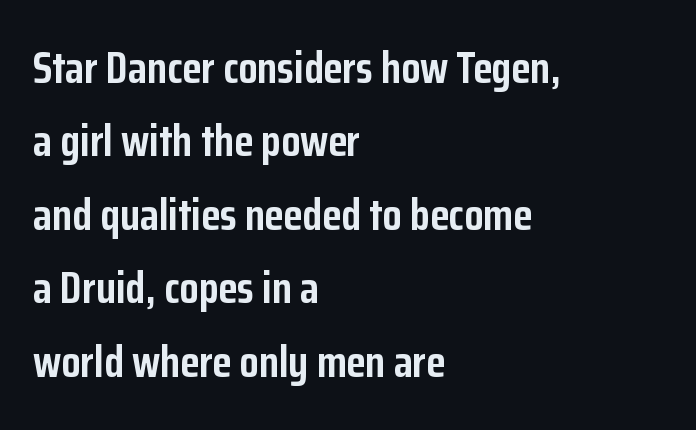
Q: Is the text bold? A: Yes.
Q: Is the text italic (slanted)? A: No, it is upright.
Q: Is the typeface a serif or a sans-serif typeface? A: Sans-serif.
Q: Is the text underlined? A: No.
Q: How is the paragraph aligned? A: Left-aligned.
Q: Is the spacing between letters normal or unusually wide? A: Normal.
Q: Is the spacing between lines tight, normal or loose? A: Normal.
Q: Width (condensed, normal, or wide)? A: Condensed.
Q: Stroke contrast? A: Low.
Q: x-height? A: Medium.
Q: Monospaced? A: No.
